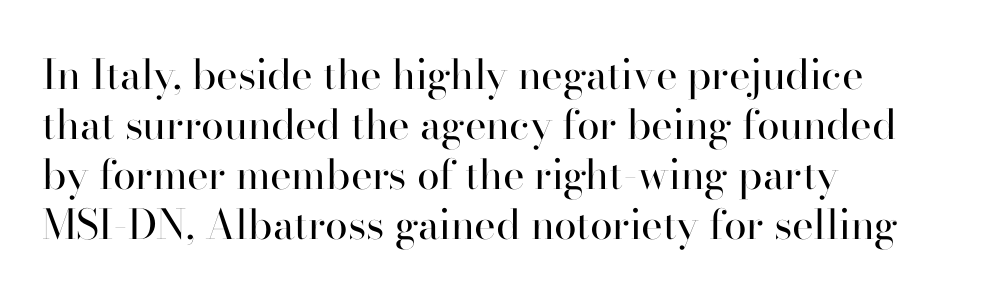
The image shows 41 px regular-weight serif type, upright; set left-aligned, line spacing 1.22x, normal letter spacing, not underlined; high stroke contrast and a small x-height.
